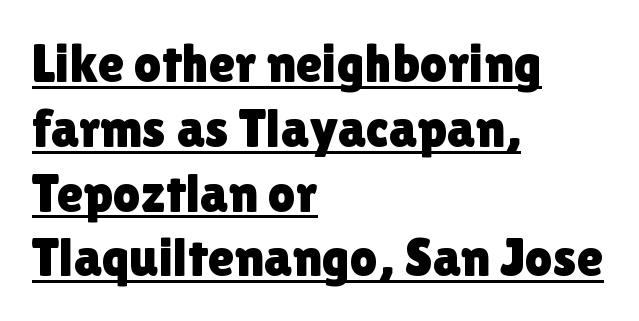
{"serif": "no", "italic": "no", "width": "normal", "stroke_contrast": "low", "x_height": "medium", "monospaced": "no", "underline": "yes", "align": "left", "line_spacing_ratio": 1.2, "letter_spacing": "normal", "letter_spacing_em": 0.0, "glyph_px": 54}
